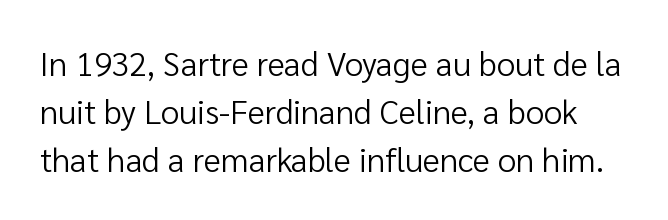
{"serif": "no", "italic": "no", "bold": "no", "weight": "regular", "width": "normal", "stroke_contrast": "low", "x_height": "medium", "monospaced": "no", "underline": "no", "line_spacing": "normal", "line_spacing_ratio": 1.45, "letter_spacing": "normal", "letter_spacing_em": 0.0, "glyph_px": 33}
